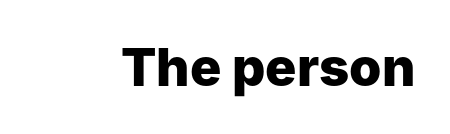
{"serif": "no", "italic": "no", "bold": "yes", "weight": "heavy", "width": "normal", "stroke_contrast": "low", "x_height": "medium", "monospaced": "no", "underline": "no", "letter_spacing": "normal", "letter_spacing_em": 0.0, "glyph_px": 52}
